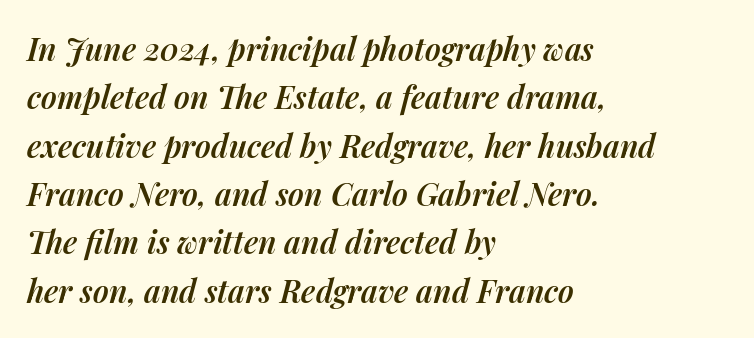
Clear beneath every line of the passage. This sample has the flowing, uneven cadence of proportional lettering. Tall strokes in this sample are angled rather than plumb. Evenly set lines give the paragraph a standard silhouette. In terms of letterspacing, this is plain default setting.
